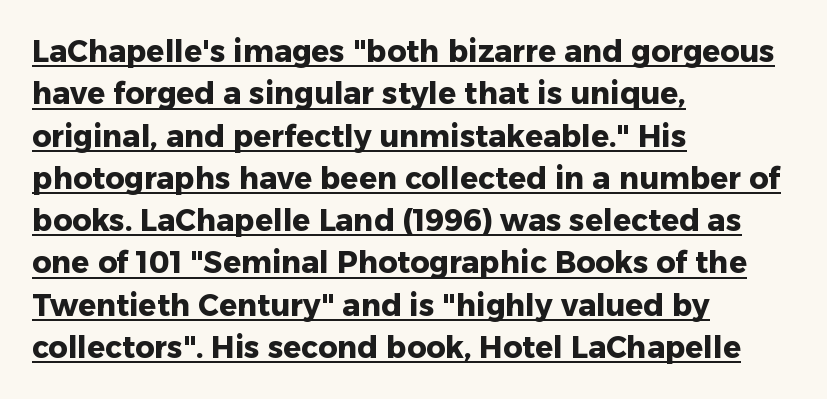
Proportional: the letters do not fall into vertical columns. Strokes here are thick enough to call this a true bold. Is the block centered? No — it sits flush against the left margin. These lines keep a tight, regular rhythm from letter to letter.
